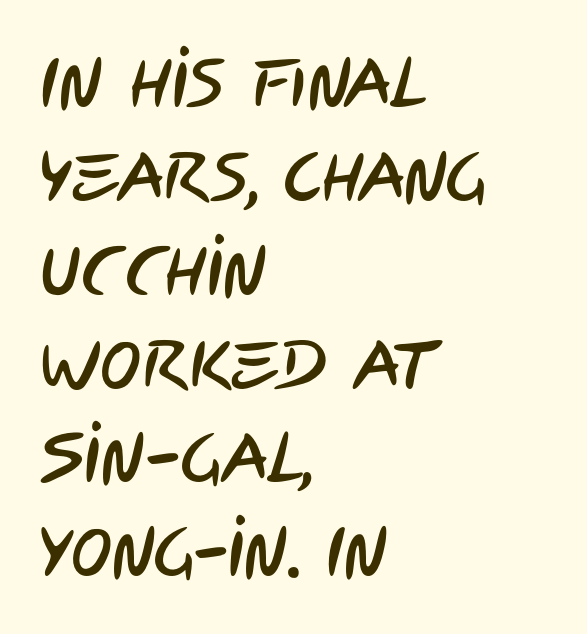
The image shows 69 px condensed sans-serif type; set left-aligned, normal line spacing (1.36x), normal letter spacing, not underlined; low stroke contrast and a large x-height.
